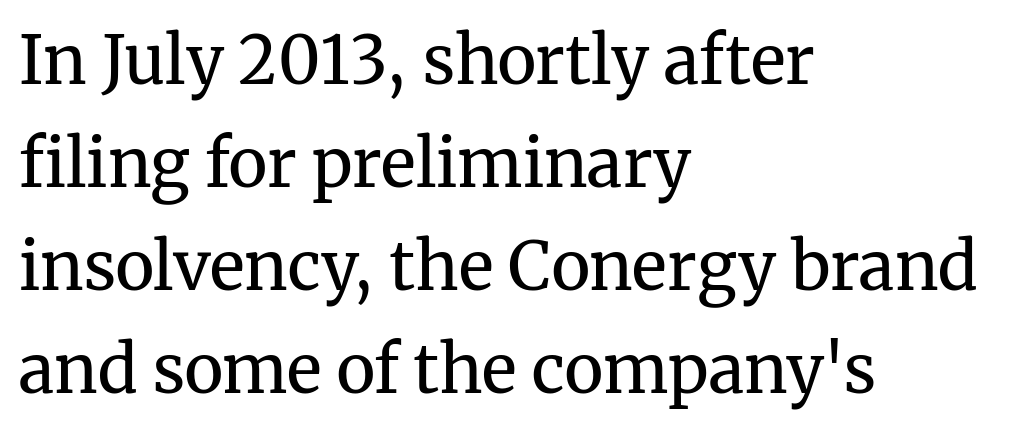
Q: Is the text bold? A: No.
Q: Is the text italic (slanted)? A: No, it is upright.
Q: Is the typeface a serif or a sans-serif typeface? A: Serif.
Q: Is the text underlined? A: No.
Q: How is the paragraph aligned? A: Left-aligned.
Q: Is the spacing between letters normal or unusually wide? A: Normal.
Q: Is the spacing between lines tight, normal or loose? A: Normal.
Q: Width (condensed, normal, or wide)? A: Normal.
Q: Stroke contrast? A: Medium.
Q: x-height? A: Medium.
Q: Monospaced? A: No.
